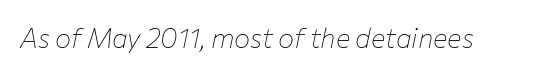
Anything drawn beneath the words? Only blank space. The text carries the slant typical of an italic or oblique font. On a weight scale, this lands at 450 or below. Observe the ordinary spacing: letters are neighbours, not strangers.
